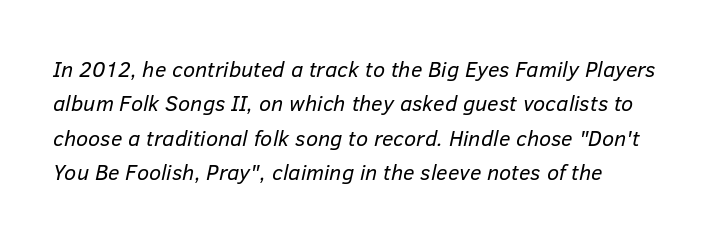
{"italic": "yes", "lean": "right", "slant_degrees": 12, "bold": "no", "underline": "no", "line_spacing": "normal", "line_spacing_ratio": 1.56, "letter_spacing": "normal", "letter_spacing_em": 0.0, "glyph_px": 22}
